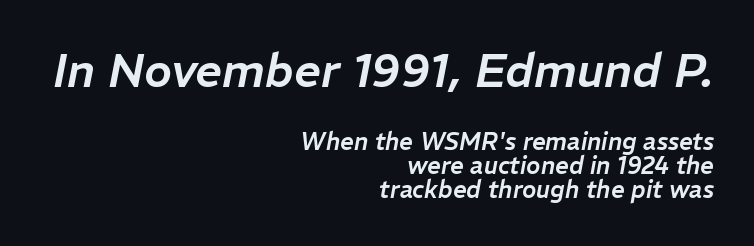
{"italic": "yes", "lean": "right", "slant_degrees": 11, "width": "normal", "stroke_contrast": "low", "x_height": "medium", "monospaced": "no", "underline": "no", "align": "right", "line_spacing": "tight", "line_spacing_ratio": 1.02, "letter_spacing": "normal", "letter_spacing_em": 0.0, "larger_block": "first", "size_ratio": 1.96, "glyph_px": 47}
